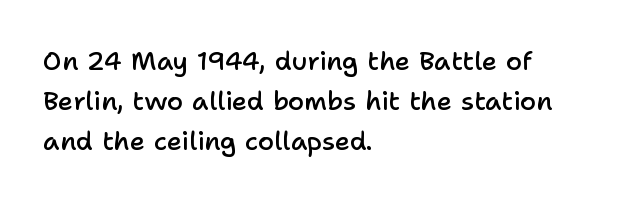
Leading matches the norm, producing a regular column. The passage is arranged the way most books set body copy — flush left. Anything drawn beneath the words? Only blank space. Typesetter's note: demi weight, one step under bold.
